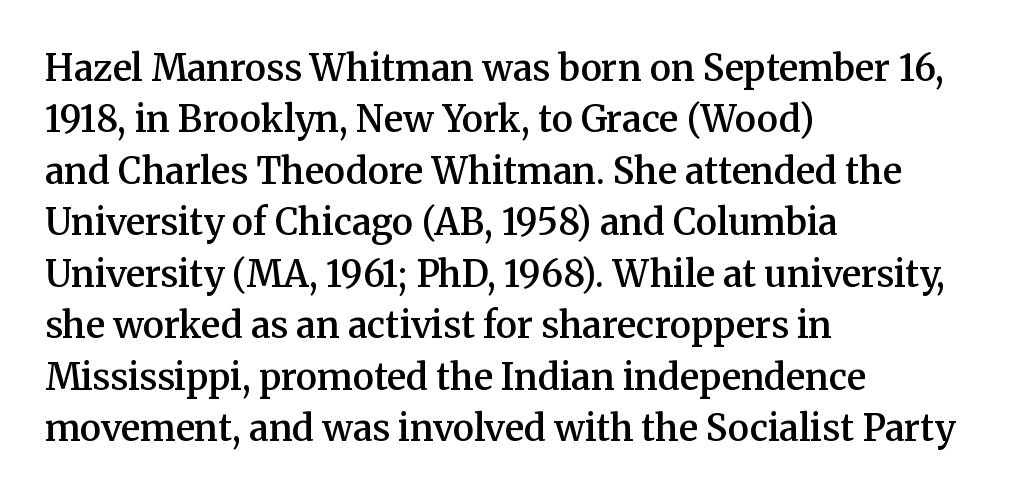
Q: Is the text bold? A: Semi-bold.
Q: Is the text italic (slanted)? A: No, it is upright.
Q: Is the typeface a serif or a sans-serif typeface? A: Serif.
Q: Is the text underlined? A: No.
Q: How is the paragraph aligned? A: Left-aligned.
Q: Is the spacing between letters normal or unusually wide? A: Normal.
Q: Is the spacing between lines tight, normal or loose? A: Normal.
Q: Width (condensed, normal, or wide)? A: Normal.
Q: Stroke contrast? A: Medium.
Q: x-height? A: Medium.
Q: Monospaced? A: No.
